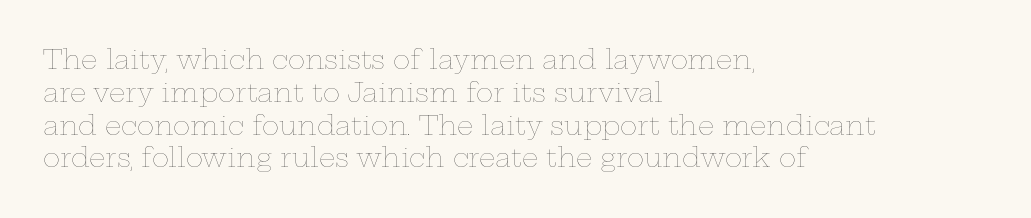
The image shows 26 px text type, upright; set left-aligned, normal line spacing (1.26x), normal letter spacing, not underlined.
